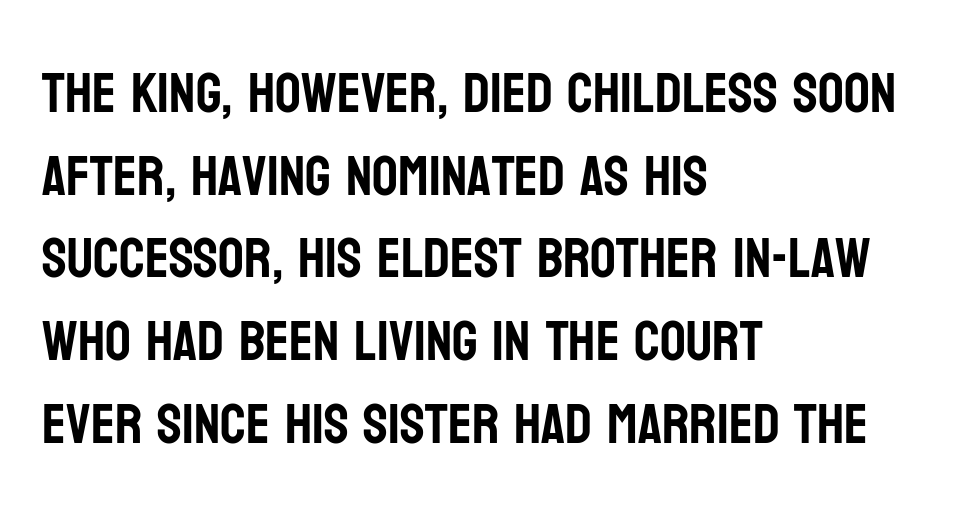
Typeset ragged right — the left edge is the straight one. Summary of vertical rhythm: regular, with standard interline spacing. Upright lettering throughout. Decoration check: the copy has no underline. Spacing between characters is what you'd get straight out of the box. These lines are rendered in a variable-pitch font.
